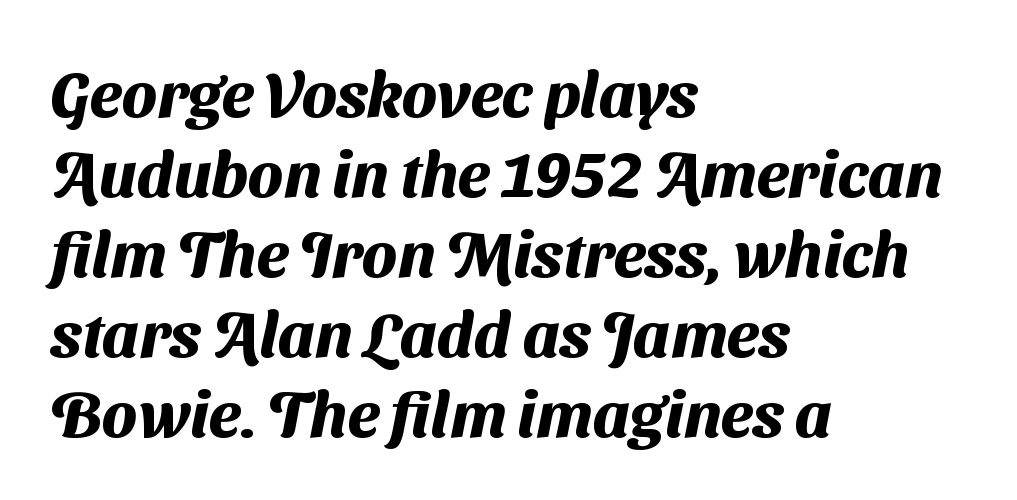
The image shows 64 px heavy sans-serif type; set left-aligned, normal line spacing (1.25x), normal letter spacing, not underlined; medium stroke contrast and a medium x-height.
